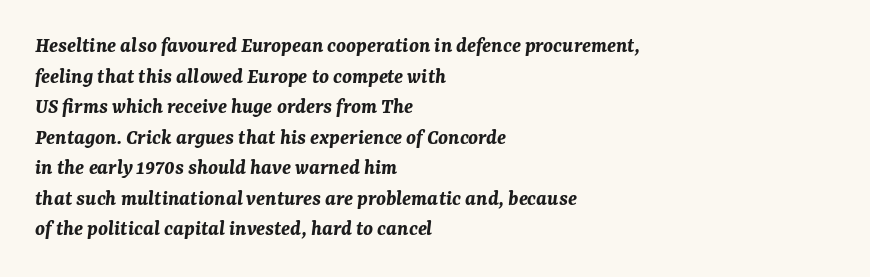
The image shows 22 px bold type, italic (leaning right); set left-aligned, normal line spacing (1.39x), normal letter spacing, not underlined.
